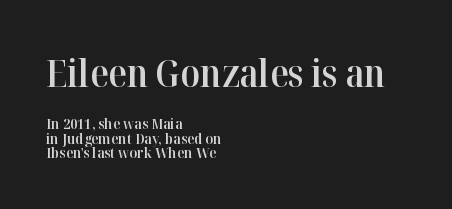
The image shows 38 px semibold serif type, upright; set left-aligned, tight line spacing (0.95x), normal letter spacing, not underlined; the first (top) block is 2.53x larger; high stroke contrast and a medium x-height.
